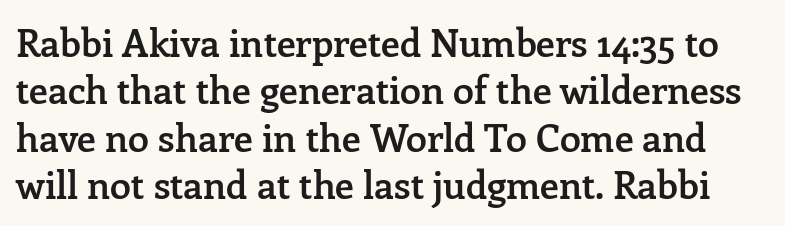
{"serif": "yes", "italic": "no", "bold": "semi", "weight": "semibold", "width": "normal", "stroke_contrast": "low", "x_height": "medium", "monospaced": "no", "underline": "no", "line_spacing": "normal", "line_spacing_ratio": 1.25, "letter_spacing": "normal", "letter_spacing_em": 0.0, "glyph_px": 38}
